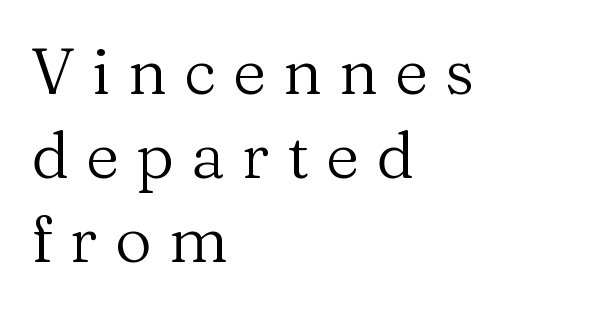
The image shows 64 px regular-weight serif type, upright; set left-aligned, normal line spacing (1.31x), unusually wide letter spacing (+0.27 em), not underlined; medium stroke contrast and a medium x-height.
